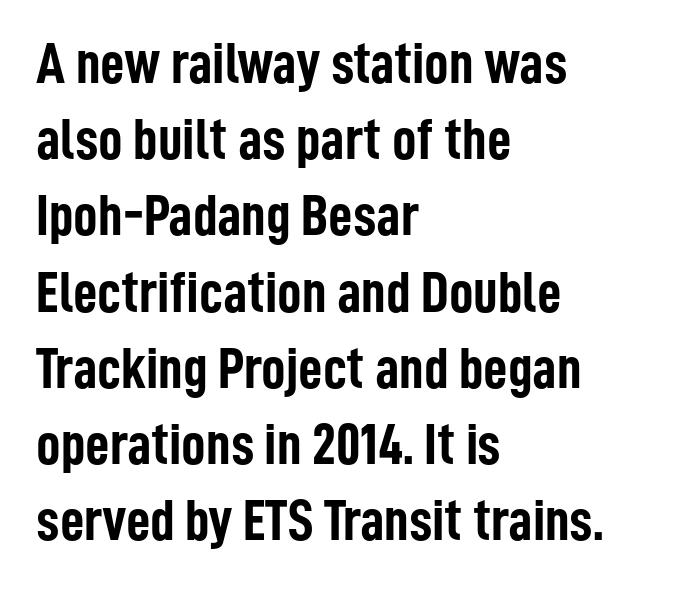
You'd pick this weight for a headline — it's a proper bold. Rule under the text: the space is simply empty. Students, observe: this is what conventionally led text looks like. The lines are quadded left.
